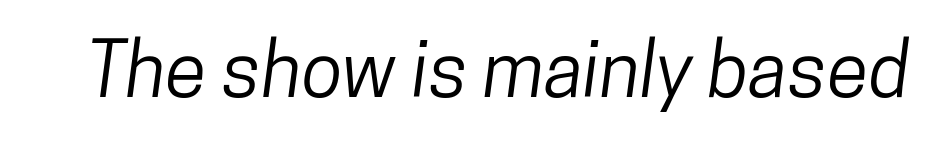
Q: Is the typeface a serif or a sans-serif typeface? A: Sans-serif.
Q: Is the text underlined? A: No.
Q: Is the spacing between letters normal or unusually wide? A: Normal.
Q: Width (condensed, normal, or wide)? A: Condensed.
Q: Stroke contrast? A: Low.
Q: x-height? A: Medium.
Q: Monospaced? A: No.
